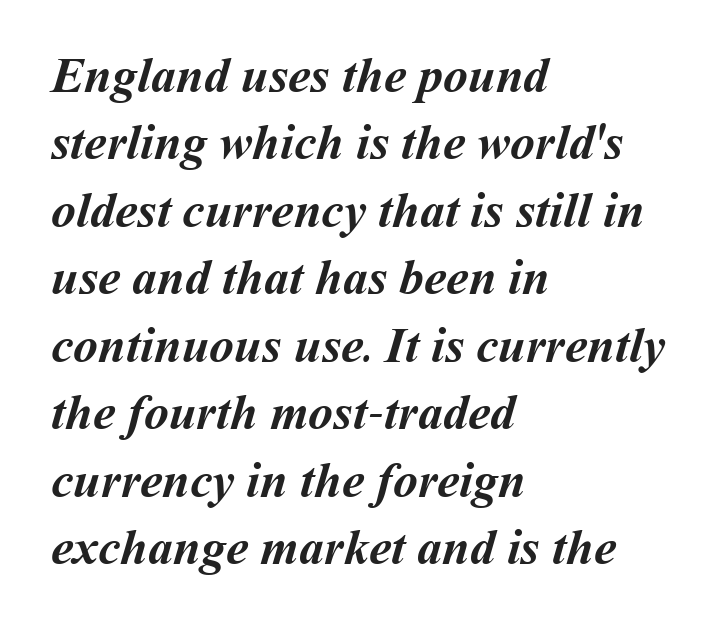
The image shows 50 px semibold type; set left-aligned, normal line spacing (1.35x), normal letter spacing, not underlined; medium stroke contrast and a medium x-height.
